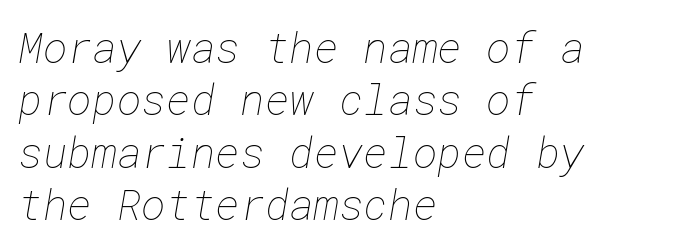
The image shows 42 px thin type; set left-aligned, normal line spacing (1.25x), normal letter spacing, not underlined; low stroke contrast and a medium x-height.
